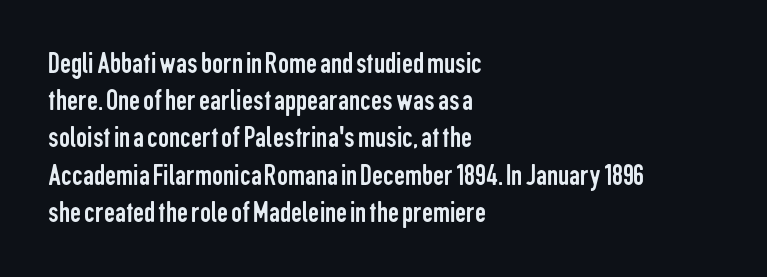
The typeface has the unassuming heft of standard copy or less. Letters rest on an invisible, unmarked baseline. Looks like regular typesetting: each glyph gets only the width it needs. The type is set solid horizontally, with unmodified tracking.
